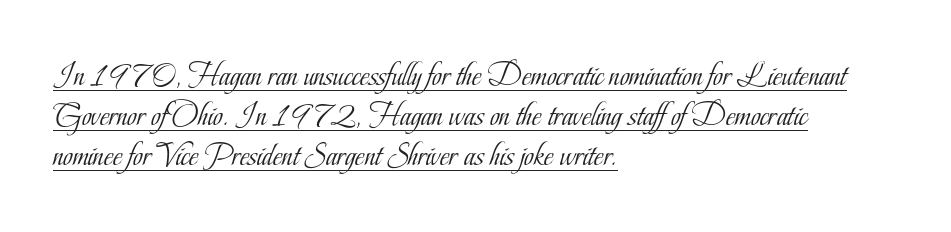
Q: Is the text bold? A: No.
Q: Is the text italic (slanted)? A: Yes.
Q: Is the typeface a serif or a sans-serif typeface? A: Serif.
Q: Is the text underlined? A: Yes.
Q: How is the paragraph aligned? A: Left-aligned.
Q: Is the spacing between letters normal or unusually wide? A: Normal.
Q: Width (condensed, normal, or wide)? A: Condensed.
Q: Stroke contrast? A: Low.
Q: x-height? A: Small.
Q: Monospaced? A: No.
